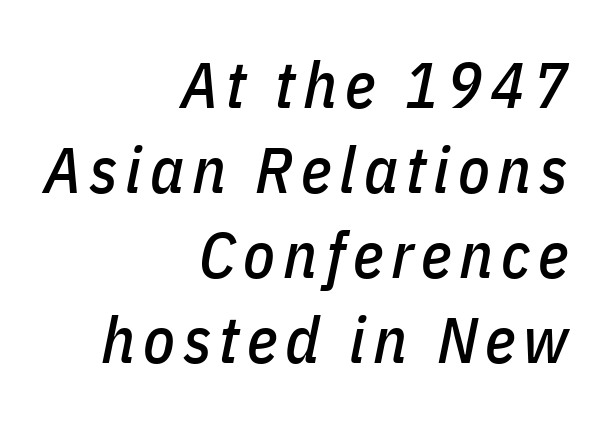
Q: Is the text italic (slanted)? A: Yes, it leans right by about 11 degrees.
Q: Is the text underlined? A: No.
Q: How is the paragraph aligned? A: Right-aligned.
Q: Is the spacing between lines tight, normal or loose? A: Normal.
Q: Width (condensed, normal, or wide)? A: Condensed.
Q: Stroke contrast? A: Low.
Q: x-height? A: Medium.
Q: Monospaced? A: No.
